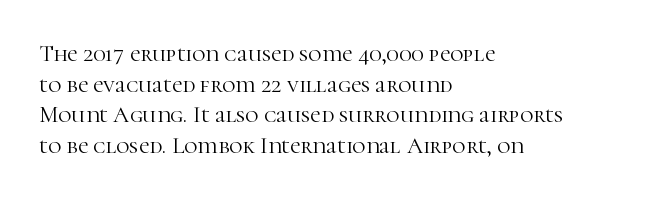
Vertical spacing — default. The text block is weighted toward the left margin, trailing off unevenly rightward. The baseline area is clear. These lines keep a tight, regular rhythm from letter to letter. No extra ink here — the face is not bold.
